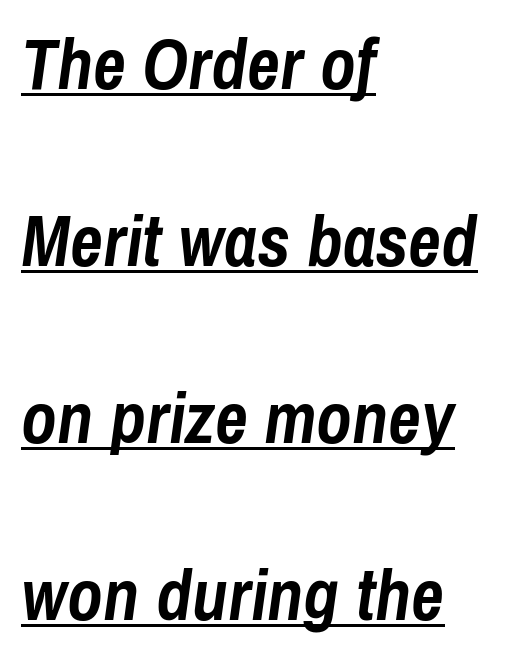
The axis of the letterforms is tilted away from vertical. Notice how the passage keeps a crisp vertical edge on the left only. A typesetter would call this proportional, since set widths differ per character. The rendering keeps characters at their native spacing.
